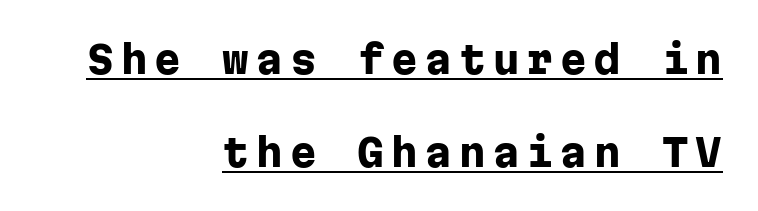
{"serif": "no", "italic": "no", "bold": "yes", "weight": "heavy", "width": "normal", "stroke_contrast": "low", "x_height": "medium", "monospaced": "yes", "underline": "yes", "align": "right", "line_spacing": "loose", "line_spacing_ratio": 2.44, "glyph_px": 38}
